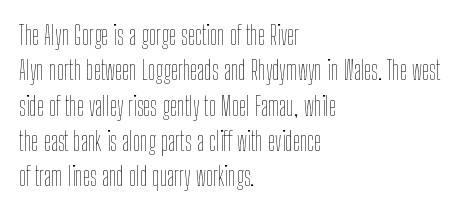
The image shows 26 px text type, upright; set left-aligned, normal line spacing (1.36x), normal letter spacing, not underlined.
